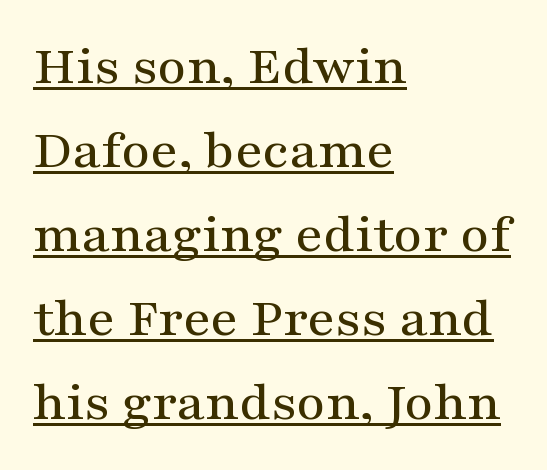
{"serif": "yes", "italic": "no", "width": "wide", "stroke_contrast": "medium", "x_height": "medium", "monospaced": "no", "underline": "yes", "align": "left", "line_spacing": "normal", "line_spacing_ratio": 1.5, "letter_spacing": "normal", "letter_spacing_em": 0.0, "glyph_px": 56}
